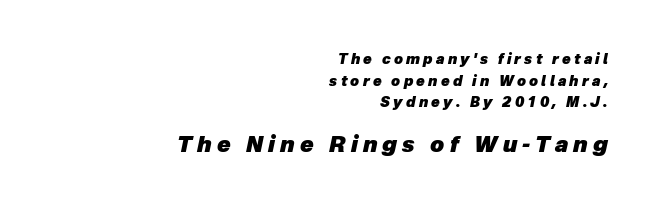
Q: Is the text bold? A: Yes.
Q: Is the text italic (slanted)? A: Yes, it leans right by about 12 degrees.
Q: Is the text underlined? A: No.
Q: How is the paragraph aligned? A: Right-aligned.
Q: Is the spacing between letters normal or unusually wide? A: Unusually wide.
Q: Is the spacing between lines tight, normal or loose? A: Normal.
Q: Which block of text is set in a larger size, the first (top) or the second (bottom)? A: The second (bottom) one.
